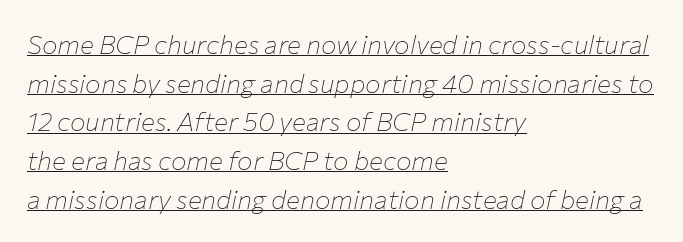
{"italic": "yes", "lean": "right", "slant_degrees": 12, "bold": "no", "underline": "yes", "align": "left", "line_spacing": "normal", "line_spacing_ratio": 1.49, "letter_spacing": "normal", "letter_spacing_em": 0.0, "glyph_px": 26}
